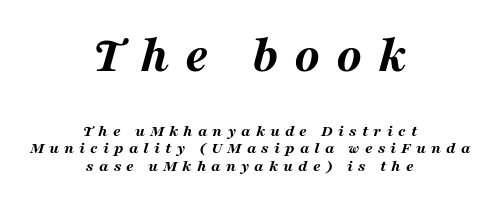
Q: Is the text bold? A: Yes.
Q: Is the text italic (slanted)? A: Yes, it leans right by about 16 degrees.
Q: Is the text underlined? A: No.
Q: How is the paragraph aligned? A: Centered.
Q: Is the spacing between letters normal or unusually wide? A: Unusually wide.
Q: Is the spacing between lines tight, normal or loose? A: Tight.
Q: Which block of text is set in a larger size, the first (top) or the second (bottom)? A: The first (top) one.
Q: Width (condensed, normal, or wide)? A: Wide.
Q: Stroke contrast? A: Medium.
Q: x-height? A: Medium.
Q: Monospaced? A: No.
